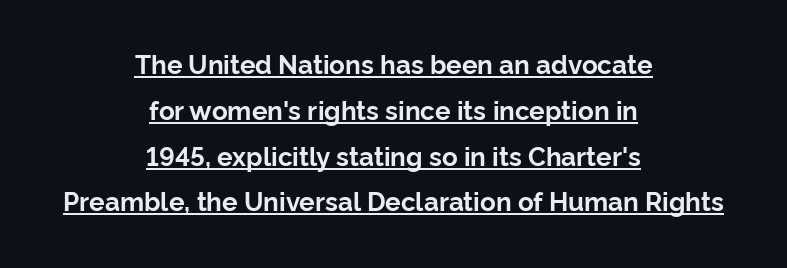
Characters follow at the spacing the type designer built in. Does the lettering tilt? It doesn't — this is upright. The passage is arranged like a title page — every line centered. Underline: present. Set as a true bold cut, around the 700 mark.
